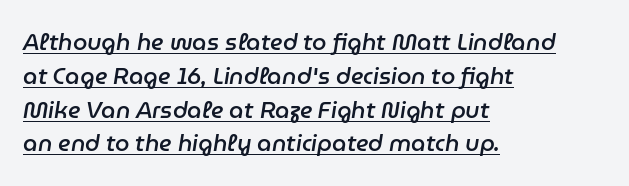
These words are printed semibold, heavier than regular yet not bold. Honestly, the underline is the first thing you notice here. Visually the block forms a straight wall on the left and a jagged coastline on the right. Slant detected: the letters are inclined. Is the letter spacing exaggerated? No — it looks like the ordinary default. The passage shown stacks its lines at a standard gap.
